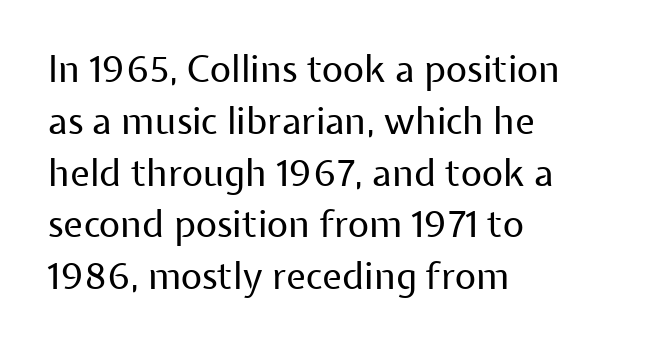
Q: Is the text bold? A: No.
Q: Is the text italic (slanted)? A: No, it is upright.
Q: Is the typeface a serif or a sans-serif typeface? A: Sans-serif.
Q: Is the text underlined? A: No.
Q: How is the paragraph aligned? A: Left-aligned.
Q: Is the spacing between letters normal or unusually wide? A: Normal.
Q: Is the spacing between lines tight, normal or loose? A: Normal.
Q: Width (condensed, normal, or wide)? A: Normal.
Q: Stroke contrast? A: Low.
Q: x-height? A: Medium.
Q: Monospaced? A: No.
